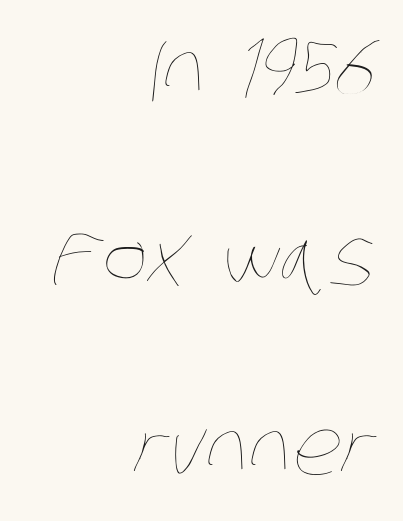
The image shows 77 px thin, condensed type; set right-aligned, loose line spacing (2.46x), normal letter spacing, not underlined; low stroke contrast and a large x-height.
